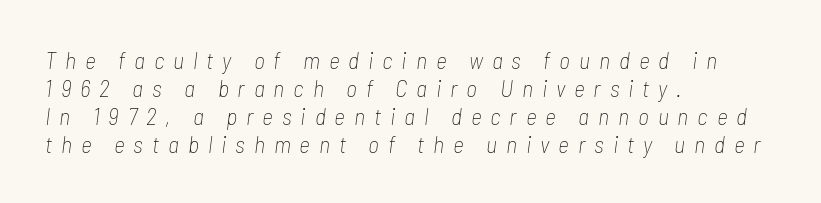
The rendering inserts visible extra space after every character. A clean baseline with only descenders dipping below it. One-word summary of the alignment: left. In terms of posture, this sample is oblique. Caption: face not bold, strokes unweighted.
